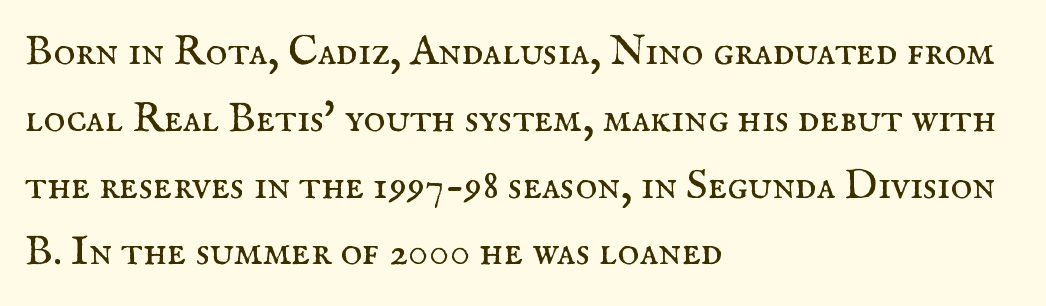
Q: Is the text bold? A: No.
Q: Is the text italic (slanted)? A: No, it is upright.
Q: Is the typeface a serif or a sans-serif typeface? A: Serif.
Q: Is the text underlined? A: No.
Q: How is the paragraph aligned? A: Left-aligned.
Q: Is the spacing between letters normal or unusually wide? A: Normal.
Q: Is the spacing between lines tight, normal or loose? A: Normal.
Q: Width (condensed, normal, or wide)? A: Normal.
Q: Stroke contrast? A: Medium.
Q: x-height? A: Small.
Q: Monospaced? A: No.
